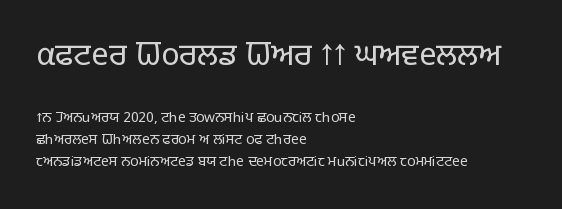
Q: Is the text bold? A: No.
Q: Is the text italic (slanted)? A: No, it is upright.
Q: Is the typeface a serif or a sans-serif typeface? A: Sans-serif.
Q: Is the text underlined? A: No.
Q: How is the paragraph aligned? A: Left-aligned.
Q: Is the spacing between letters normal or unusually wide? A: Normal.
Q: Is the spacing between lines tight, normal or loose? A: Normal.
Q: Which block of text is set in a larger size, the first (top) or the second (bottom)? A: The first (top) one.
Q: Width (condensed, normal, or wide)? A: Normal.
Q: Stroke contrast? A: Low.
Q: x-height? A: Large.
Q: Monospaced? A: No.
